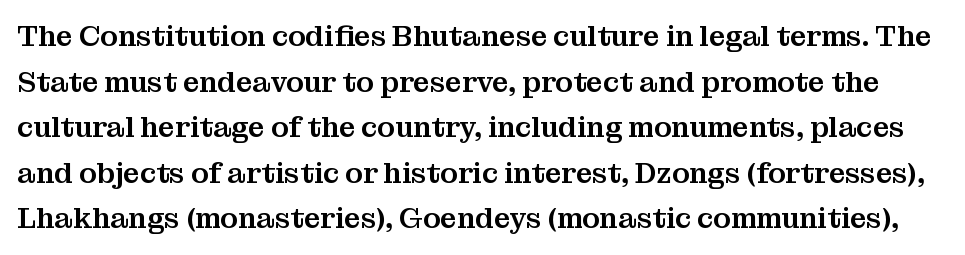
Q: Is the text italic (slanted)? A: No, it is upright.
Q: Is the typeface a serif or a sans-serif typeface? A: Serif.
Q: Is the text underlined? A: No.
Q: Is the spacing between letters normal or unusually wide? A: Normal.
Q: Is the spacing between lines tight, normal or loose? A: Normal.
Q: Width (condensed, normal, or wide)? A: Normal.
Q: Stroke contrast? A: Medium.
Q: x-height? A: Medium.
Q: Monospaced? A: No.
